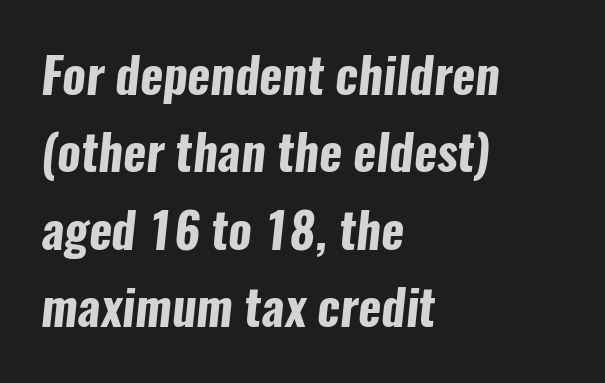
Q: Is the text bold? A: Yes.
Q: Is the typeface a serif or a sans-serif typeface? A: Sans-serif.
Q: Is the text underlined? A: No.
Q: How is the paragraph aligned? A: Left-aligned.
Q: Is the spacing between letters normal or unusually wide? A: Normal.
Q: Is the spacing between lines tight, normal or loose? A: Normal.
Q: Width (condensed, normal, or wide)? A: Condensed.
Q: Stroke contrast? A: Low.
Q: x-height? A: Medium.
Q: Monospaced? A: No.
